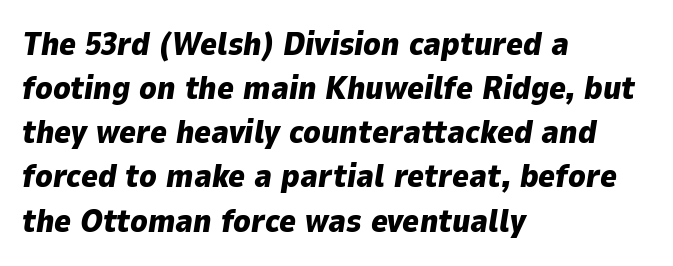
{"italic": "yes", "lean": "right", "slant_degrees": 9, "bold": "yes", "weight": "heavy", "width": "normal", "stroke_contrast": "low", "x_height": "medium", "monospaced": "no", "underline": "no", "align": "left", "line_spacing": "normal", "line_spacing_ratio": 1.38, "letter_spacing": "normal", "letter_spacing_em": 0.0, "glyph_px": 32}
